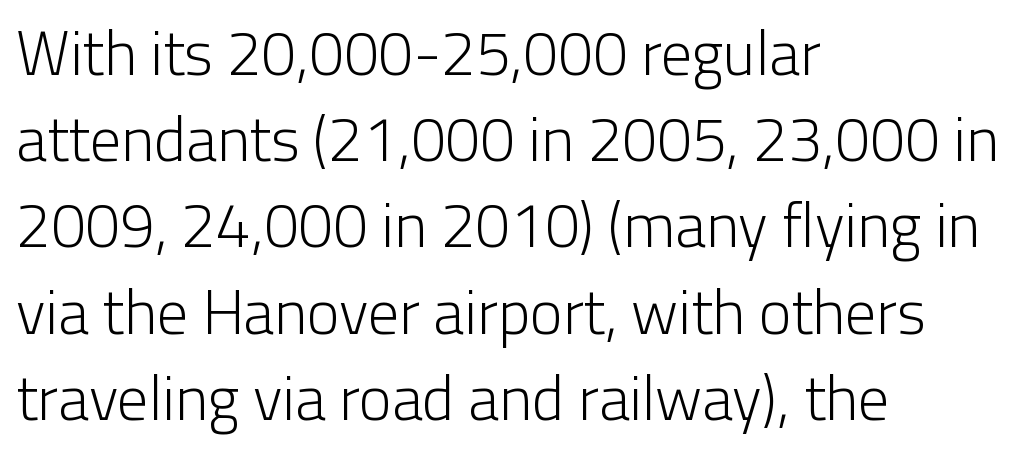
The letters look calm and open, with moderate or lighter stems. Type style note: lacks serifs. Any mark beneath the type? The region is blank. Tracking value appears to be zero — textbook default spacing.
